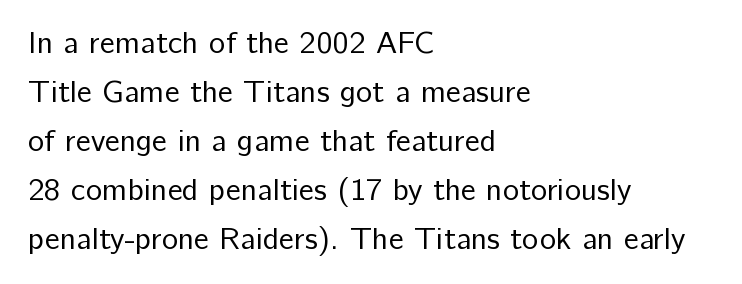
Do the letters lean? They stand straight. Baseline-to-baseline distance is the conventional proportion of letter height. Check where the strokes stop: nothing finishes them off — pure sans. The strip under each line holds only bare page. The typeface has the unassuming heft of standard copy or less.
